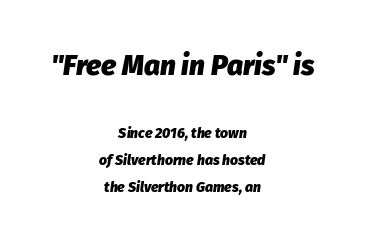
The image shows 28 px heavy type, italic (leaning right); set centered, loose line spacing (1.92x), normal letter spacing, not underlined; the first (top) block is 2.0x larger; low stroke contrast and a medium x-height.
